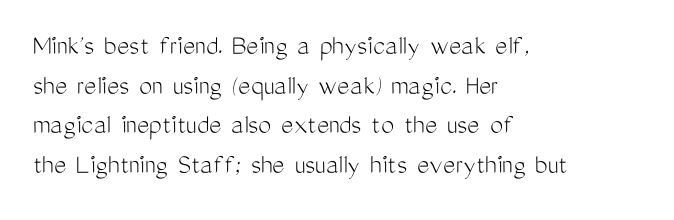
Q: Is the text bold? A: No.
Q: Is the text italic (slanted)? A: No, it is upright.
Q: Is the typeface a serif or a sans-serif typeface? A: Sans-serif.
Q: Is the text underlined? A: No.
Q: How is the paragraph aligned? A: Left-aligned.
Q: Is the spacing between letters normal or unusually wide? A: Normal.
Q: Is the spacing between lines tight, normal or loose? A: Normal.
Q: Width (condensed, normal, or wide)? A: Condensed.
Q: Stroke contrast? A: Medium.
Q: x-height? A: Medium.
Q: Monospaced? A: No.
